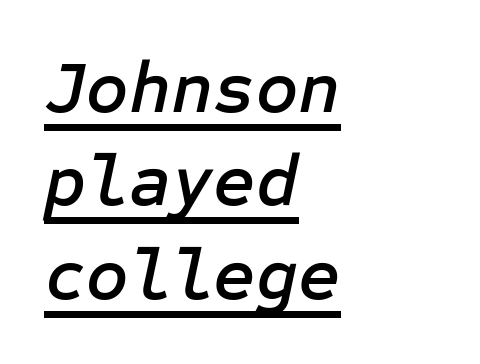
Q: Is the text italic (slanted)? A: Yes, it leans right by about 12 degrees.
Q: Is the text underlined? A: Yes.
Q: How is the paragraph aligned? A: Left-aligned.
Q: Is the spacing between letters normal or unusually wide? A: Normal.
Q: Is the spacing between lines tight, normal or loose? A: Normal.
Q: Width (condensed, normal, or wide)? A: Normal.
Q: Stroke contrast? A: Low.
Q: x-height? A: Medium.
